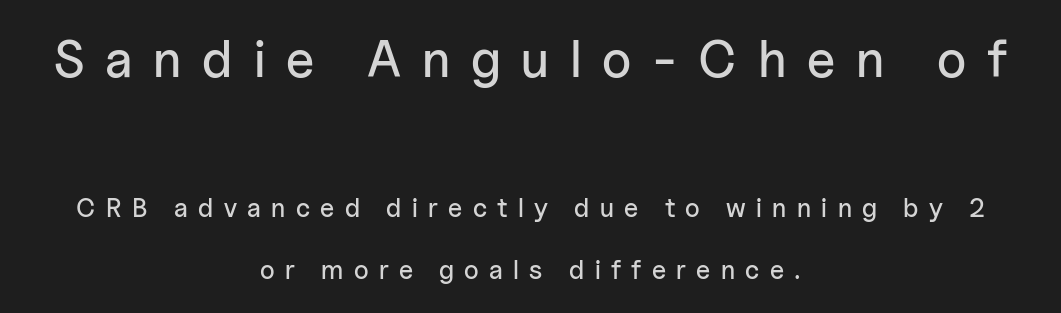
Q: Is the text italic (slanted)? A: No, it is upright.
Q: Is the typeface a serif or a sans-serif typeface? A: Sans-serif.
Q: Is the text underlined? A: No.
Q: How is the paragraph aligned? A: Centered.
Q: Is the spacing between letters normal or unusually wide? A: Unusually wide.
Q: Is the spacing between lines tight, normal or loose? A: Loose.
Q: Which block of text is set in a larger size, the first (top) or the second (bottom)? A: The first (top) one.
Q: Width (condensed, normal, or wide)? A: Normal.
Q: Stroke contrast? A: Low.
Q: x-height? A: Medium.
Q: Monospaced? A: No.
